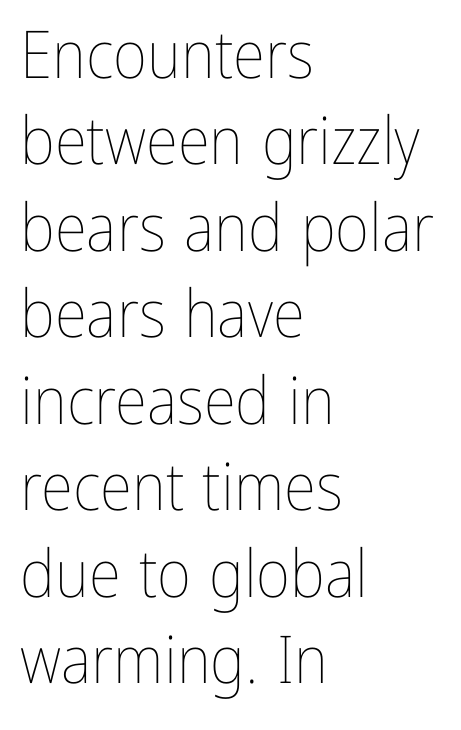
Q: Is the text bold? A: No.
Q: Is the text italic (slanted)? A: No, it is upright.
Q: Is the text underlined? A: No.
Q: How is the paragraph aligned? A: Left-aligned.
Q: Is the spacing between letters normal or unusually wide? A: Normal.
Q: Is the spacing between lines tight, normal or loose? A: Normal.
Q: Width (condensed, normal, or wide)? A: Condensed.
Q: Stroke contrast? A: Low.
Q: x-height? A: Medium.
Q: Monospaced? A: No.
